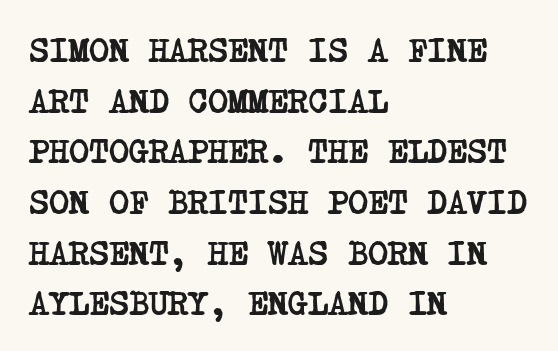
{"serif": "yes", "bold": "yes", "weight": "semibold", "width": "condensed", "stroke_contrast": "low", "x_height": "large", "underline": "no", "align": "left", "line_spacing": "normal", "line_spacing_ratio": 1.49, "letter_spacing": "normal", "letter_spacing_em": 0.0, "glyph_px": 34}
